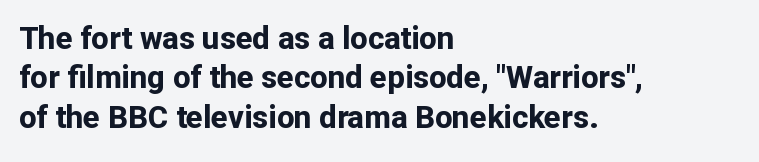
{"serif": "no", "italic": "no", "bold": "yes", "weight": "bold", "width": "normal", "stroke_contrast": "low", "x_height": "medium", "monospaced": "no", "underline": "no", "align": "left", "line_spacing": "normal", "line_spacing_ratio": 1.27, "letter_spacing": "normal", "letter_spacing_em": 0.0, "glyph_px": 31}
